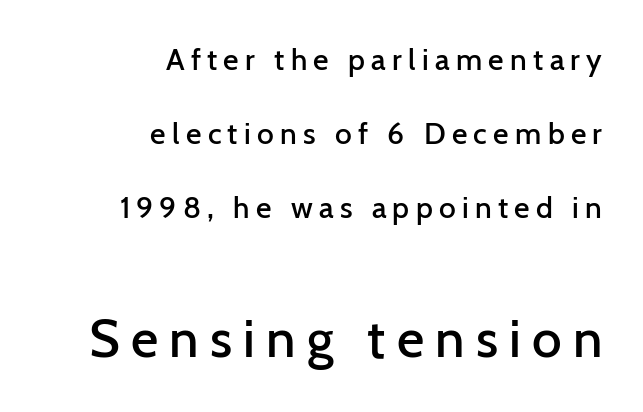
Q: Is the text bold? A: Semi-bold.
Q: Is the text italic (slanted)? A: No, it is upright.
Q: Is the typeface a serif or a sans-serif typeface? A: Sans-serif.
Q: Is the text underlined? A: No.
Q: How is the paragraph aligned? A: Right-aligned.
Q: Is the spacing between letters normal or unusually wide? A: Unusually wide.
Q: Is the spacing between lines tight, normal or loose? A: Loose.
Q: Which block of text is set in a larger size, the first (top) or the second (bottom)? A: The second (bottom) one.
Q: Width (condensed, normal, or wide)? A: Normal.
Q: Stroke contrast? A: Low.
Q: x-height? A: Medium.
Q: Monospaced? A: No.
